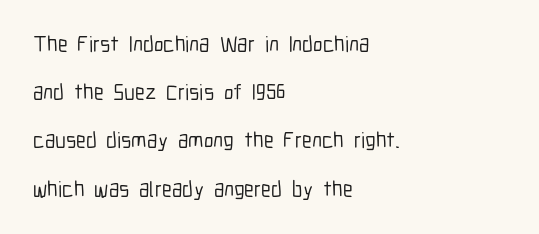
{"italic": "no", "underline": "no", "align": "left", "line_spacing": "loose", "line_spacing_ratio": 2.19, "letter_spacing": "normal", "letter_spacing_em": 0.0, "glyph_px": 22}
